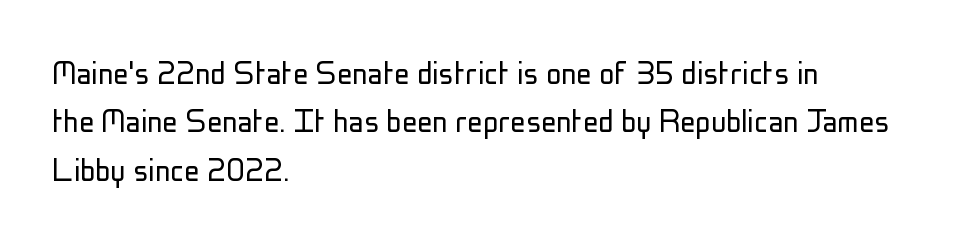
The rendering anchors every line to the left-hand side. Stroke thickness stays within the range of a standard reading face or lighter. Each letter keeps its own natural width here, so spacing adapts to shape. Serif or sans? Sans — the stroke terminals are bare. Anything drawn beneath the words? Only blank space. Is there any slant? The stems are plumb.
